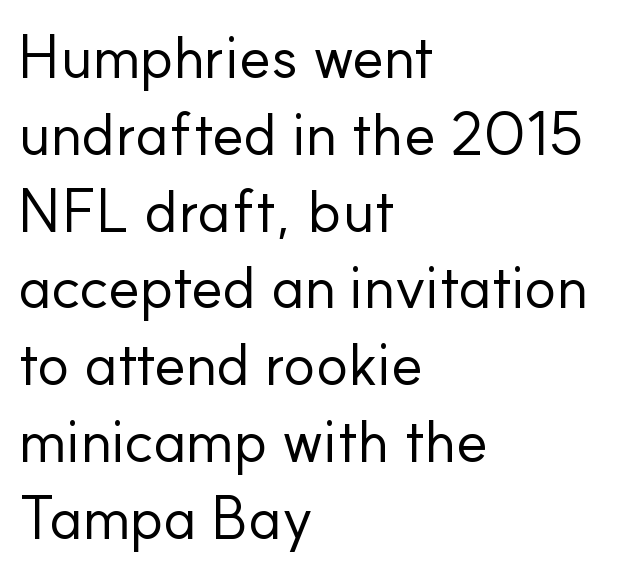
Q: Is the text bold? A: No.
Q: Is the text italic (slanted)? A: No, it is upright.
Q: Is the typeface a serif or a sans-serif typeface? A: Sans-serif.
Q: Is the text underlined? A: No.
Q: How is the paragraph aligned? A: Left-aligned.
Q: Is the spacing between letters normal or unusually wide? A: Normal.
Q: Is the spacing between lines tight, normal or loose? A: Normal.
Q: Width (condensed, normal, or wide)? A: Normal.
Q: Stroke contrast? A: Low.
Q: x-height? A: Small.
Q: Monospaced? A: No.
